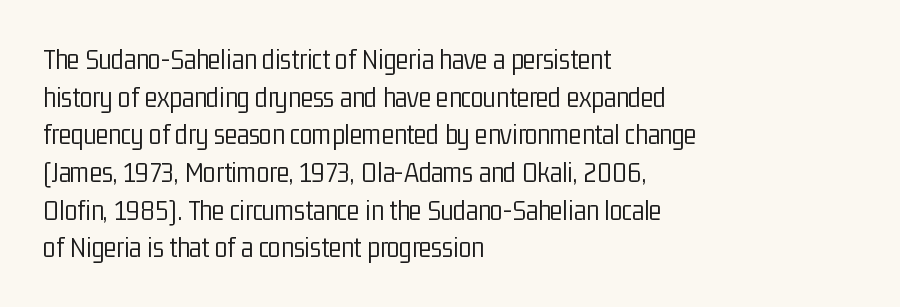
Descender tails drop into unmarked territory. This sample has the flowing, uneven cadence of proportional lettering. Upright lettering throughout. What's the leading like? Ordinary, nothing unusual. Standard letterfit; no display-style spreading of the glyphs. To sum up the face: it is a sans, with no serifs.
